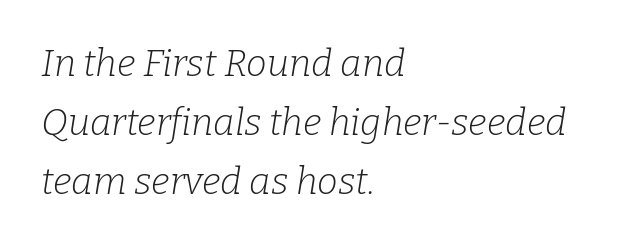
Q: Is the text bold? A: No.
Q: Is the text italic (slanted)? A: Yes, it leans right by about 9 degrees.
Q: Is the typeface a serif or a sans-serif typeface? A: Serif.
Q: Is the text underlined? A: No.
Q: How is the paragraph aligned? A: Left-aligned.
Q: Is the spacing between letters normal or unusually wide? A: Normal.
Q: Is the spacing between lines tight, normal or loose? A: Normal.
Q: Width (condensed, normal, or wide)? A: Normal.
Q: Stroke contrast? A: Low.
Q: x-height? A: Medium.
Q: Monospaced? A: No.
